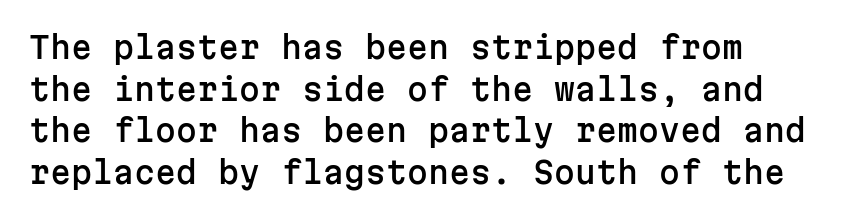
The image shows 30 px sans-serif type, upright, monospaced; set normal line spacing (1.39x), normal letter spacing, not underlined; low stroke contrast and a medium x-height.
